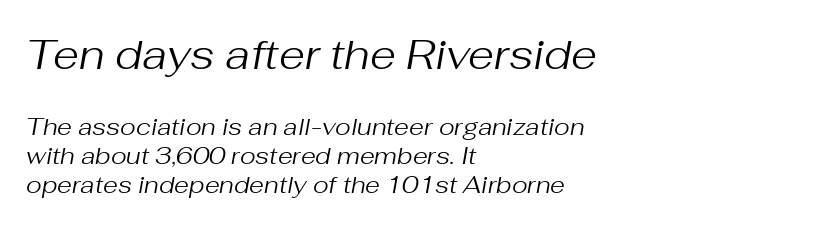
The image shows 42 px regular-weight type, italic (leaning right); set left-aligned, line spacing 1.21x, normal letter spacing, not underlined; the first (top) block is 1.75x larger; medium stroke contrast and a medium x-height.
